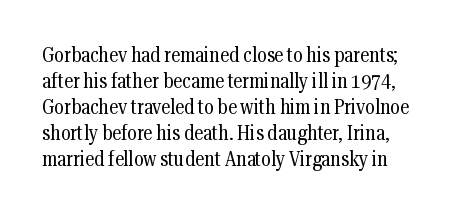
Descenders are the only things crossing below the line. A light-to-regular cut is what we see here. Between one letter and the next there's only the usual sliver of space. The lettering holds an erect, upright posture throughout.
